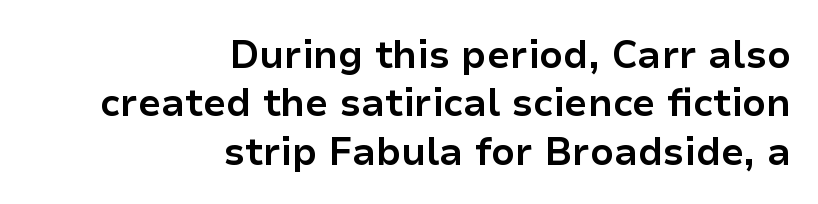
Q: Is the text bold? A: Yes.
Q: Is the text italic (slanted)? A: No, it is upright.
Q: Is the typeface a serif or a sans-serif typeface? A: Sans-serif.
Q: Is the text underlined? A: No.
Q: How is the paragraph aligned? A: Right-aligned.
Q: Is the spacing between letters normal or unusually wide? A: Normal.
Q: Is the spacing between lines tight, normal or loose? A: Normal.
Q: Width (condensed, normal, or wide)? A: Normal.
Q: Stroke contrast? A: Low.
Q: x-height? A: Medium.
Q: Monospaced? A: No.
